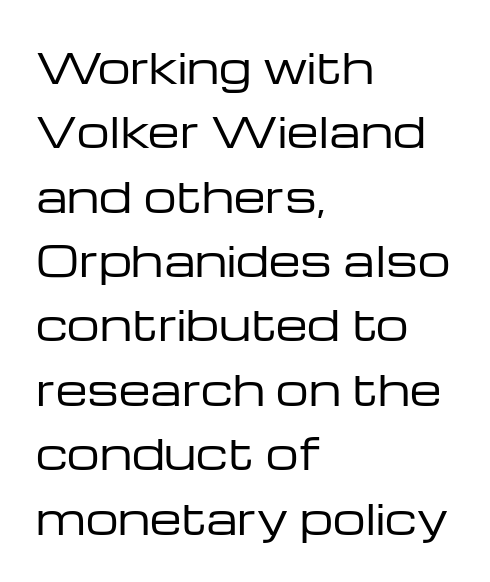
This is the regular roman posture of the typeface. Are there feet on the stems? There aren't — it's a sans. These lines sit exactly where default settings would place them. Short note: letters normally spaced. Is this a fixed-width face? No — the glyphs have proportional, varying widths.
